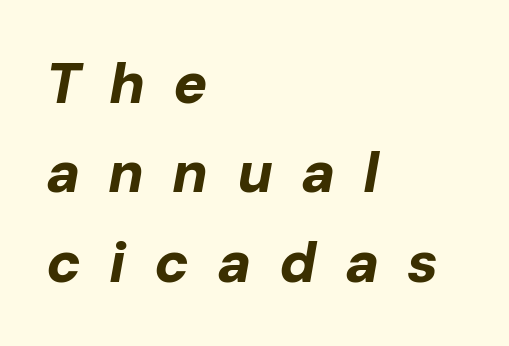
Q: Is the text bold? A: Yes.
Q: Is the text italic (slanted)? A: Yes, it leans right by about 10 degrees.
Q: Is the text underlined? A: No.
Q: How is the paragraph aligned? A: Left-aligned.
Q: Is the spacing between letters normal or unusually wide? A: Unusually wide.
Q: Is the spacing between lines tight, normal or loose? A: Normal.
Q: Width (condensed, normal, or wide)? A: Normal.
Q: Stroke contrast? A: Low.
Q: x-height? A: Medium.
Q: Monospaced? A: No.
